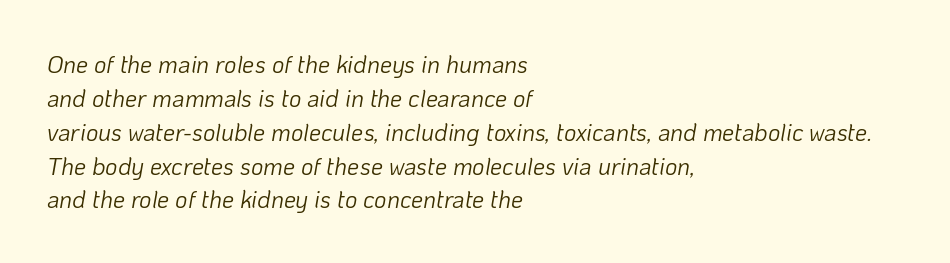
The image shows 24 px text type, italic (leaning right); set left-aligned, normal line spacing (1.41x), normal letter spacing, not underlined.
